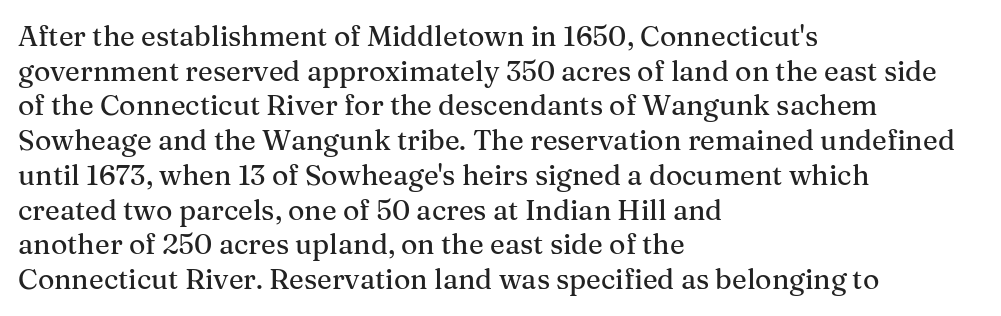
Q: Is the text italic (slanted)? A: No, it is upright.
Q: Is the typeface a serif or a sans-serif typeface? A: Serif.
Q: Is the text underlined? A: No.
Q: How is the paragraph aligned? A: Left-aligned.
Q: Is the spacing between letters normal or unusually wide? A: Normal.
Q: Width (condensed, normal, or wide)? A: Normal.
Q: Stroke contrast? A: Medium.
Q: x-height? A: Medium.
Q: Monospaced? A: No.
